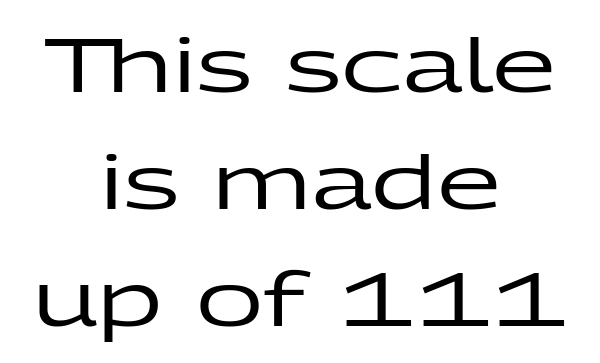
The image shows 74 px wide sans-serif type, upright; set centered, normal line spacing (1.58x), normal letter spacing, not underlined; low stroke contrast and a medium x-height.
